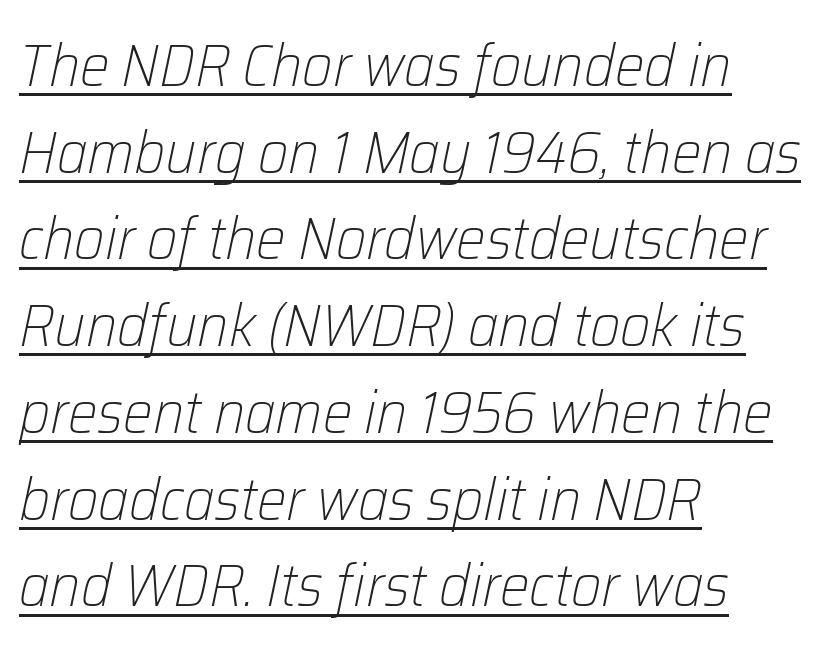
The image shows 59 px light type, italic (leaning right); set left-aligned, normal line spacing (1.47x), normal letter spacing, underlined; low stroke contrast and a medium x-height.
